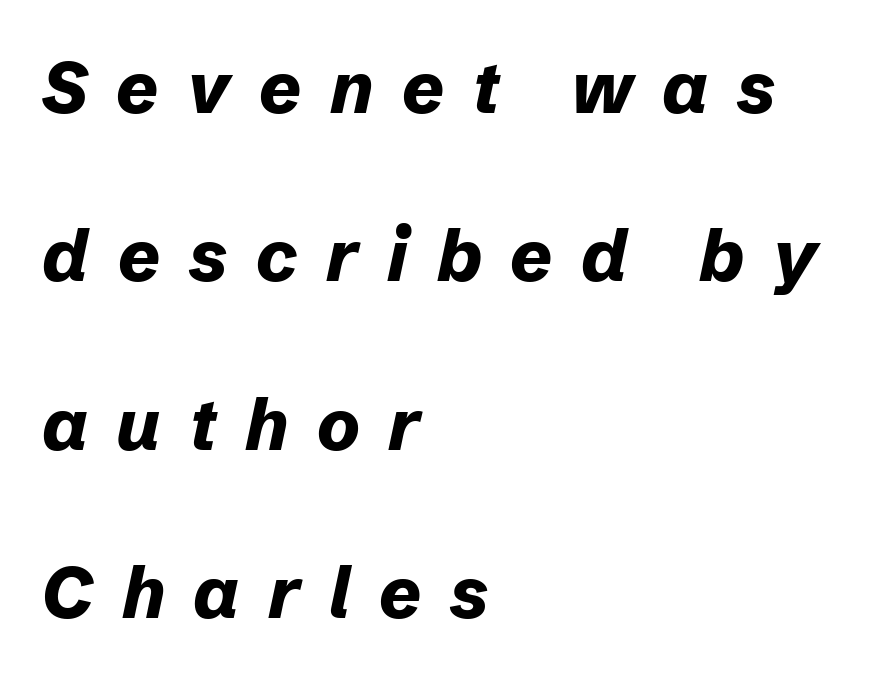
Reading down the column, the eye jumps a long way to each next line. These lines carry a lot of weight — the face is fully bold. Notice how the passage keeps a crisp vertical edge on the left only. Glance below the letters and you will spot only blank space. The letters advance in unequal steps, a hallmark of proportional type. The rendering inserts visible extra space after every character.
